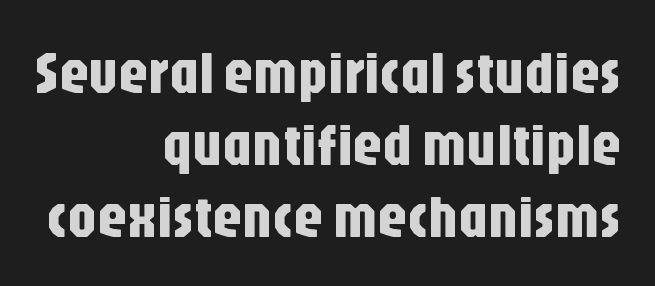
Q: Is the text italic (slanted)? A: No, it is upright.
Q: Is the typeface a serif or a sans-serif typeface? A: Sans-serif.
Q: Is the text underlined? A: No.
Q: How is the paragraph aligned? A: Right-aligned.
Q: Is the spacing between letters normal or unusually wide? A: Normal.
Q: Width (condensed, normal, or wide)? A: Condensed.
Q: Stroke contrast? A: Low.
Q: x-height? A: Large.
Q: Monospaced? A: No.
